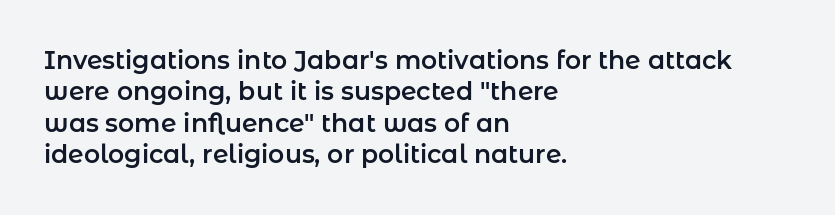
{"italic": "no", "underline": "no", "align": "left", "line_spacing": "normal", "line_spacing_ratio": 1.26, "letter_spacing": "normal", "letter_spacing_em": 0.0, "glyph_px": 25}
